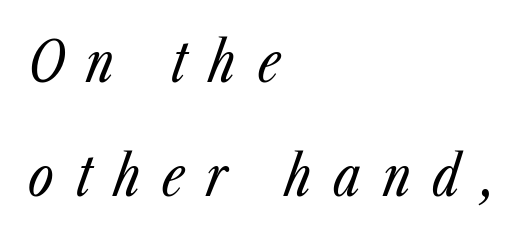
Q: Is the text bold? A: No.
Q: Is the text italic (slanted)? A: Yes, it leans right by about 23 degrees.
Q: Is the text underlined? A: No.
Q: How is the paragraph aligned? A: Left-aligned.
Q: Is the spacing between letters normal or unusually wide? A: Unusually wide.
Q: Is the spacing between lines tight, normal or loose? A: Loose.
Q: Width (condensed, normal, or wide)? A: Condensed.
Q: Stroke contrast? A: Low.
Q: x-height? A: Medium.
Q: Monospaced? A: No.
